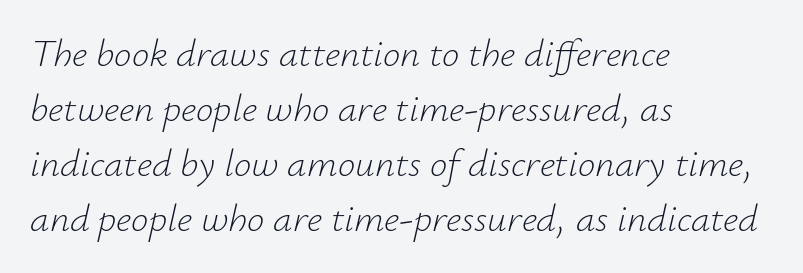
Q: Is the text bold? A: No.
Q: Is the text italic (slanted)? A: Yes, it leans right by about 12 degrees.
Q: Is the text underlined? A: No.
Q: How is the paragraph aligned? A: Left-aligned.
Q: Is the spacing between letters normal or unusually wide? A: Normal.
Q: Is the spacing between lines tight, normal or loose? A: Normal.
Q: Width (condensed, normal, or wide)? A: Normal.
Q: Stroke contrast? A: Low.
Q: x-height? A: Small.
Q: Monospaced? A: No.
